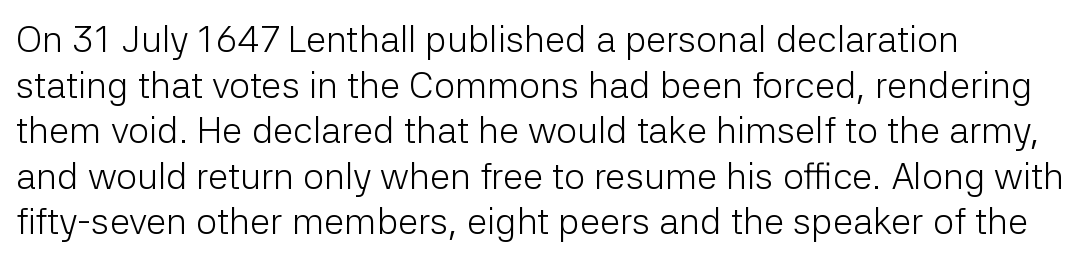
{"serif": "no", "italic": "no", "bold": "no", "weight": "light", "width": "normal", "stroke_contrast": "low", "x_height": "medium", "monospaced": "no", "underline": "no", "align": "left", "line_spacing_ratio": 1.23, "letter_spacing": "normal", "letter_spacing_em": 0.0, "glyph_px": 37}
